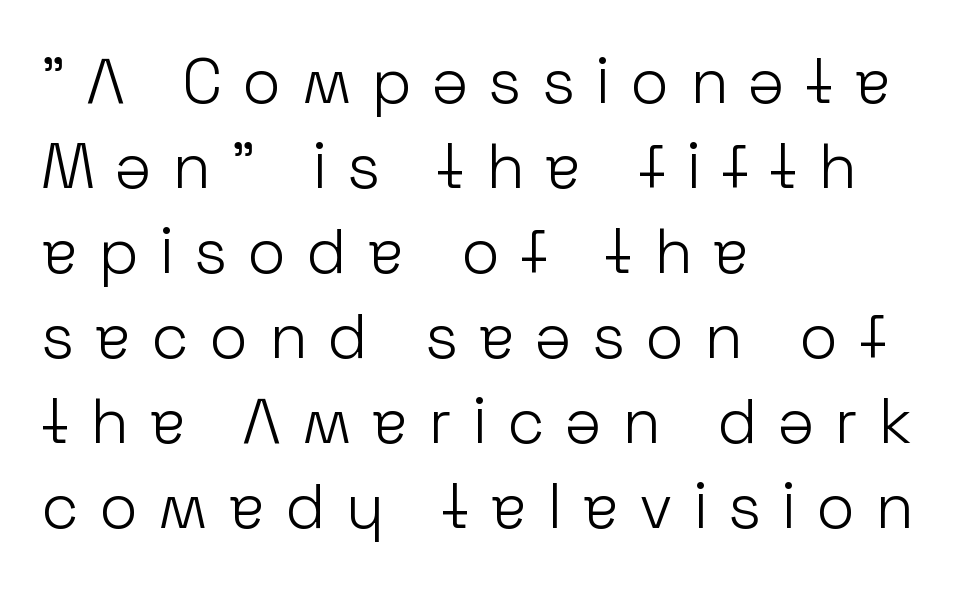
{"serif": "no", "italic": "no", "bold": "no", "weight": "light", "width": "normal", "stroke_contrast": "low", "x_height": "medium", "monospaced": "no", "underline": "no", "align": "left", "line_spacing": "normal", "line_spacing_ratio": 1.35, "letter_spacing": "wide", "letter_spacing_em": 0.32, "glyph_px": 63}
